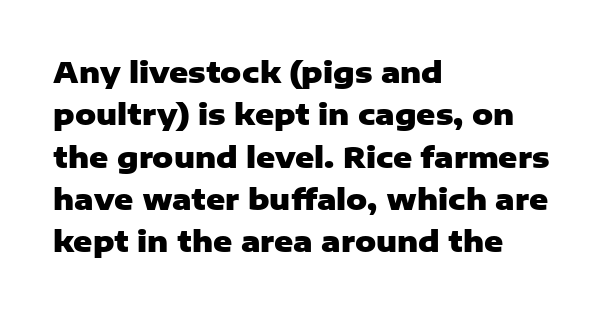
Words appear dense and cohesive because spacing is normal. Is this a sans? Yes — the strokes have no serifs. Every character sits straight up, as roman type does. These lines are set flush left with a ragged right edge. Notice how descenders clear the ascenders below comfortably — that's standard leading.
